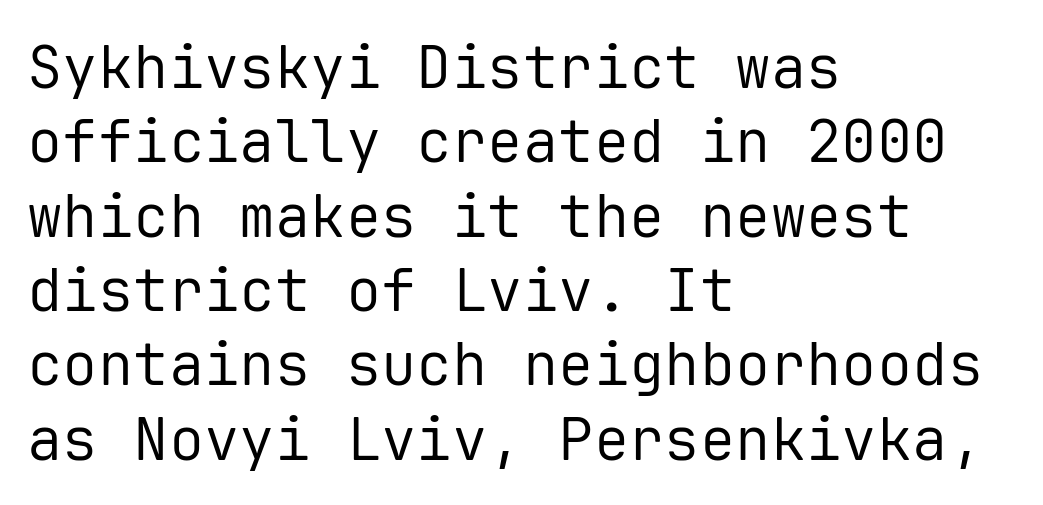
Stroke terminals: plain, sans-serif. The face used here is rendered with its standard letterfit. The letters march in equal steps, a hallmark of fixed-pitch type. In terms of leading, this rendering sits right in the middle. The zone under the glyphs is completely vacant. All the whitespace from short lines collects on the right.
